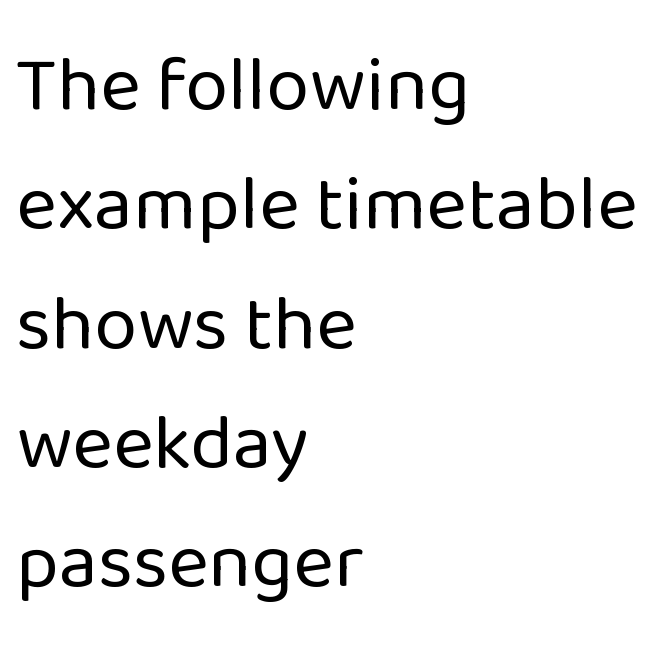
{"serif": "no", "italic": "no", "bold": "no", "weight": "regular", "width": "normal", "stroke_contrast": "low", "x_height": "medium", "monospaced": "no", "underline": "no", "align": "left", "line_spacing": "normal", "line_spacing_ratio": 1.53, "letter_spacing": "normal", "letter_spacing_em": 0.0, "glyph_px": 78}
